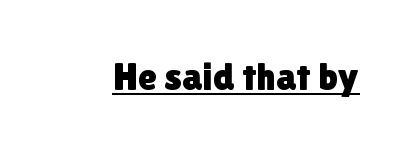
The image shows 39 px sans-serif type, upright; set normal letter spacing, underlined; a medium x-height.
